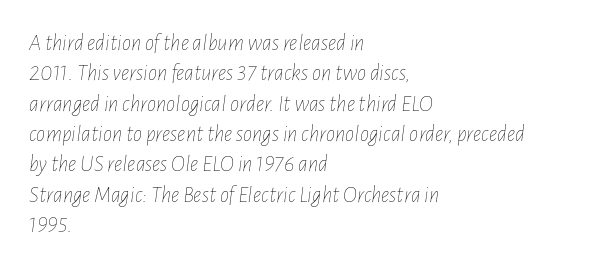
The image shows 23 px text type, italic (leaning right); set left-aligned, normal line spacing (1.32x), normal letter spacing, not underlined.
